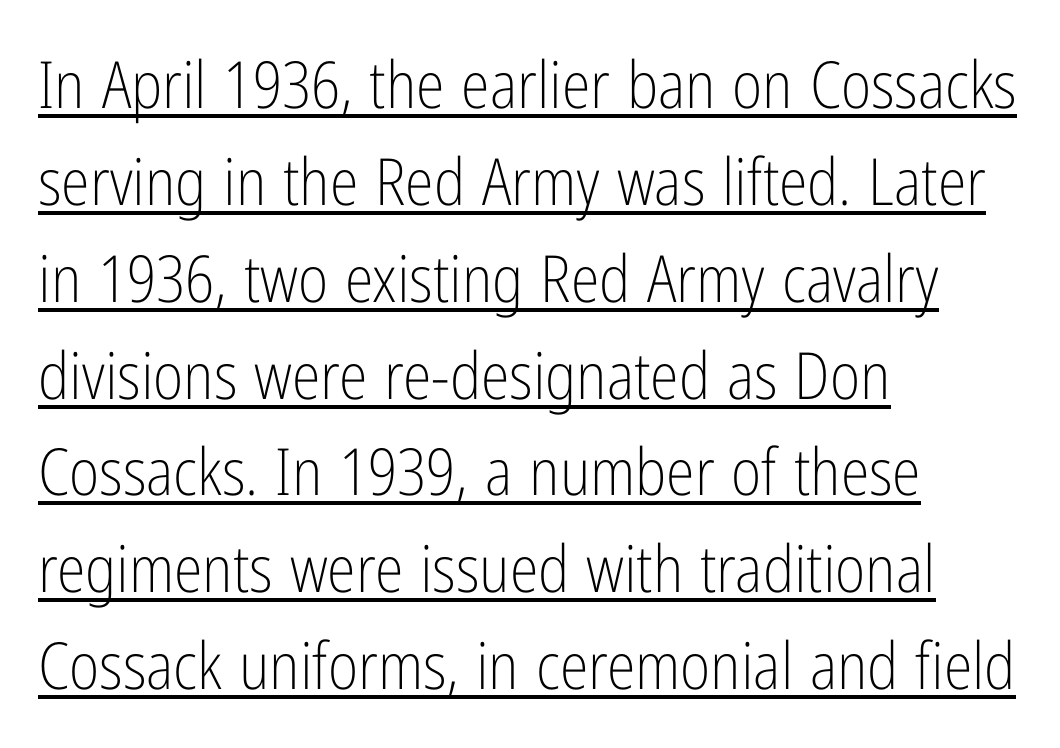
Q: Is the text bold? A: No.
Q: Is the text italic (slanted)? A: No, it is upright.
Q: Is the typeface a serif or a sans-serif typeface? A: Sans-serif.
Q: Is the text underlined? A: Yes.
Q: How is the paragraph aligned? A: Left-aligned.
Q: Is the spacing between letters normal or unusually wide? A: Normal.
Q: Is the spacing between lines tight, normal or loose? A: Normal.
Q: Width (condensed, normal, or wide)? A: Condensed.
Q: Stroke contrast? A: Low.
Q: x-height? A: Medium.
Q: Monospaced? A: No.
